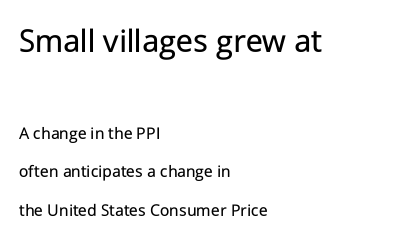
The image shows 35 px regular-weight sans-serif type, upright; set left-aligned, loose line spacing (2.14x), normal letter spacing, not underlined; the first (top) block is 1.94x larger; low stroke contrast and a medium x-height.
